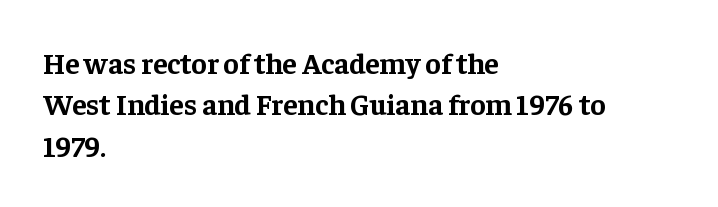
The image shows 29 px bold serif type, upright; set left-aligned, normal line spacing (1.43x), normal letter spacing, not underlined; low stroke contrast and a medium x-height.
